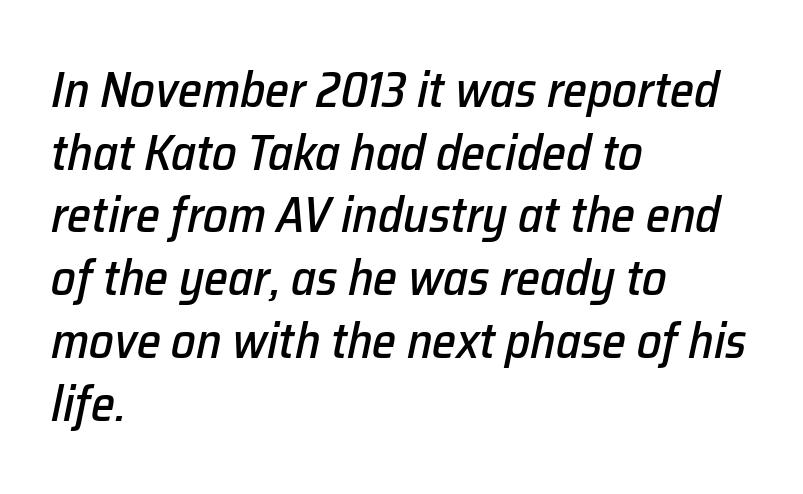
Q: Is the text italic (slanted)? A: Yes, it leans right by about 12 degrees.
Q: Is the text underlined? A: No.
Q: How is the paragraph aligned? A: Left-aligned.
Q: Is the spacing between letters normal or unusually wide? A: Normal.
Q: Is the spacing between lines tight, normal or loose? A: Normal.
Q: Width (condensed, normal, or wide)? A: Normal.
Q: Stroke contrast? A: Low.
Q: x-height? A: Medium.
Q: Monospaced? A: No.
